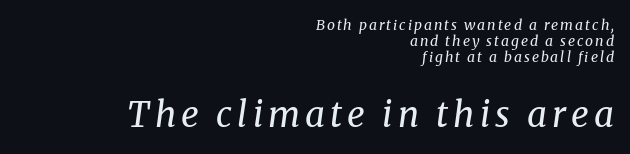
The image shows 35 px regular-weight serif type, italic (leaning right); set right-aligned, tight line spacing (1.15x), not underlined; the second (bottom) block is 2.5x larger; medium stroke contrast and a medium x-height.
